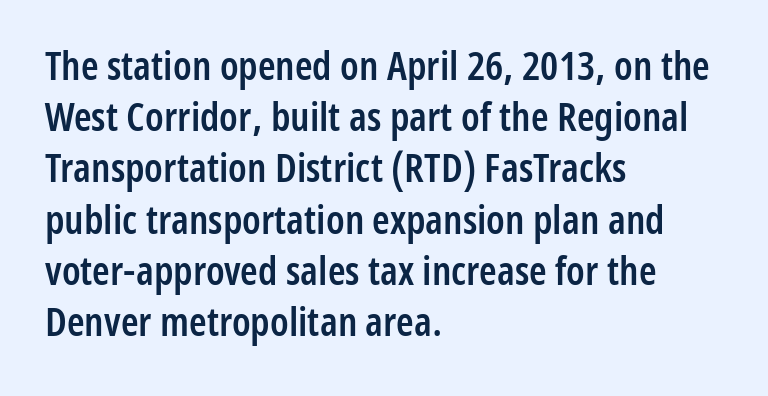
Q: Is the text bold? A: Semi-bold.
Q: Is the text italic (slanted)? A: No, it is upright.
Q: Is the typeface a serif or a sans-serif typeface? A: Sans-serif.
Q: Is the text underlined? A: No.
Q: How is the paragraph aligned? A: Left-aligned.
Q: Is the spacing between letters normal or unusually wide? A: Normal.
Q: Is the spacing between lines tight, normal or loose? A: Normal.
Q: Width (condensed, normal, or wide)? A: Condensed.
Q: Stroke contrast? A: Low.
Q: x-height? A: Medium.
Q: Monospaced? A: No.
